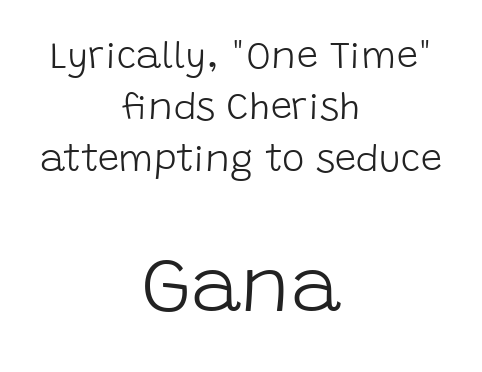
The image shows 76 px light sans-serif type, upright; set centered, normal line spacing (1.35x), normal letter spacing, not underlined; the second (bottom) block is 2.0x larger; low stroke contrast and a large x-height.
